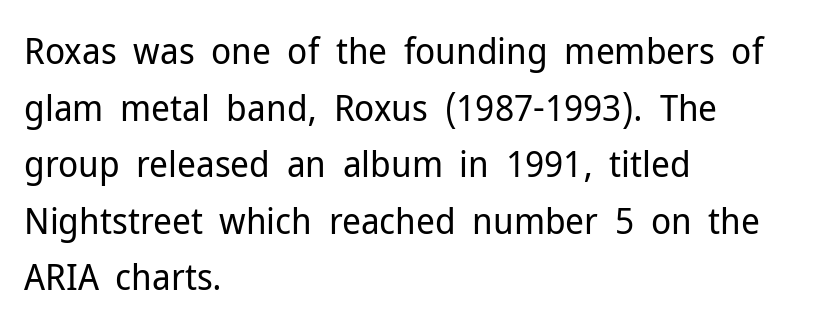
Q: Is the text bold? A: No.
Q: Is the text italic (slanted)? A: No, it is upright.
Q: Is the typeface a serif or a sans-serif typeface? A: Sans-serif.
Q: Is the text underlined? A: No.
Q: How is the paragraph aligned? A: Left-aligned.
Q: Is the spacing between letters normal or unusually wide? A: Normal.
Q: Is the spacing between lines tight, normal or loose? A: Normal.
Q: Width (condensed, normal, or wide)? A: Normal.
Q: Stroke contrast? A: Low.
Q: x-height? A: Medium.
Q: Monospaced? A: No.
